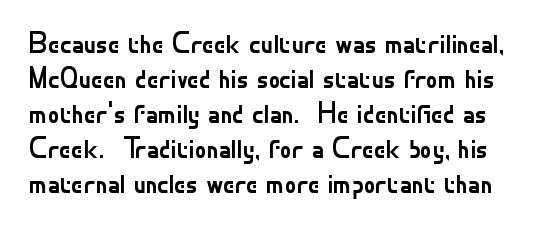
Q: Is the text bold? A: No.
Q: Is the text italic (slanted)? A: No, it is upright.
Q: Is the typeface a serif or a sans-serif typeface? A: Sans-serif.
Q: Is the text underlined? A: No.
Q: Is the spacing between letters normal or unusually wide? A: Normal.
Q: Width (condensed, normal, or wide)? A: Normal.
Q: Stroke contrast? A: Low.
Q: x-height? A: Small.
Q: Monospaced? A: No.
